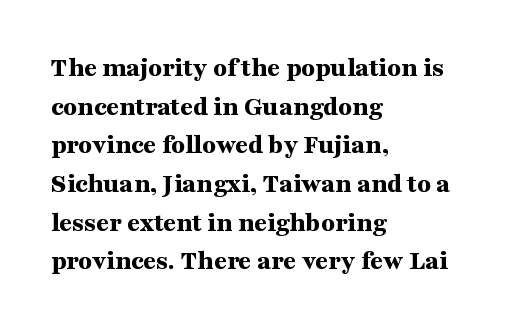
The text block is weighted toward the left margin, trailing off unevenly rightward. You could call the tracking neutral — neither tight nor loose. Proportional: the letters do not fall into vertical columns. Italic? Not at all — the glyphs are vertical. The font is running at its bold setting.
